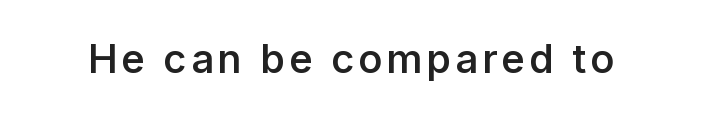
The zone under the glyphs is completely vacant. When letters stand straight like this, we call the style roman or upright. The passage shown is typed in a proportional face where columns would drift. Caption: semibold face, moderately heavy strokes. Grotesque or geometric, the face here clearly has no serifs.
